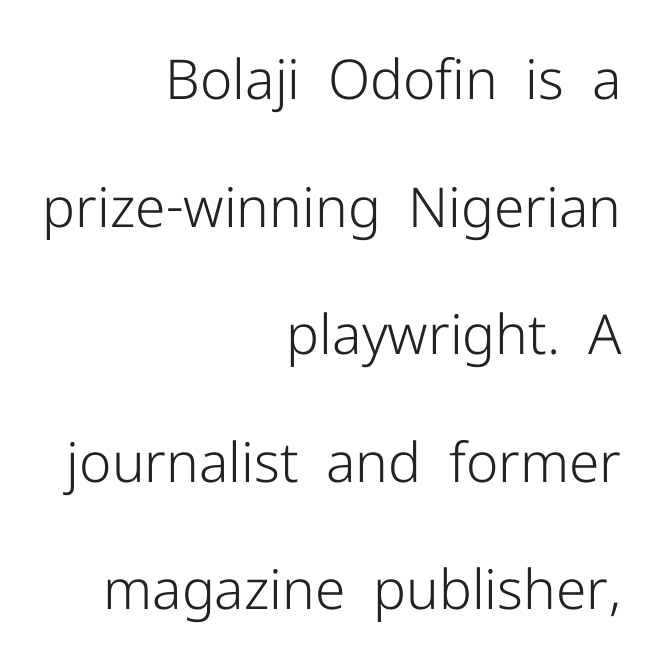
The glyphs are unaccompanied by any horizontal stroke below them. In terms of posture, this sample is upright. Compared with a typical body face, this is equally light or lighter still. Default kerning and tracking; the words read as compact shapes.
